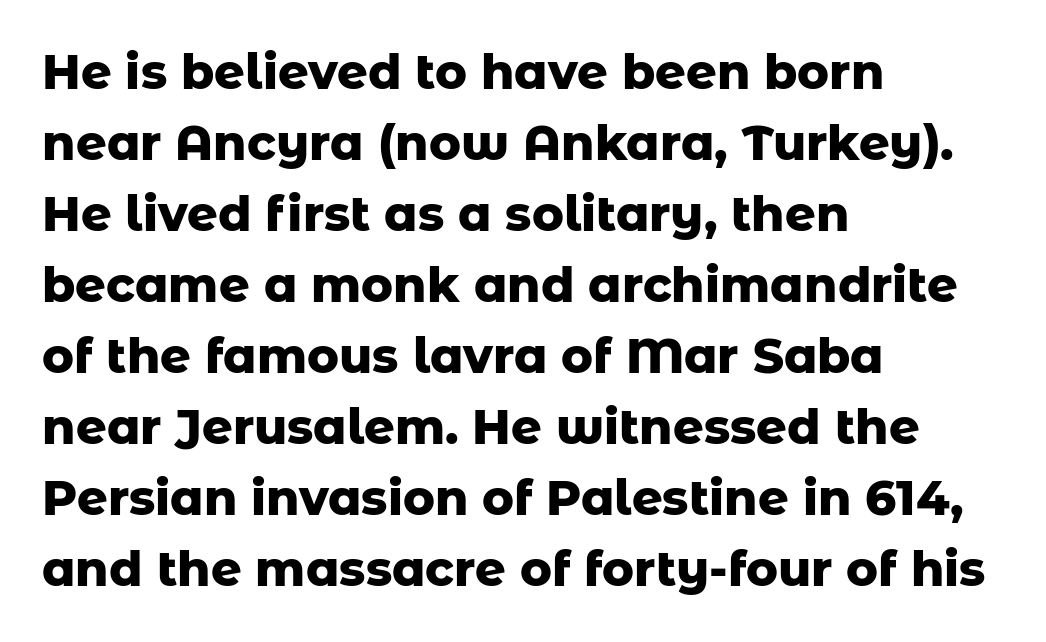
Q: Is the text bold? A: Yes.
Q: Is the text italic (slanted)? A: No, it is upright.
Q: Is the typeface a serif or a sans-serif typeface? A: Sans-serif.
Q: Is the text underlined? A: No.
Q: How is the paragraph aligned? A: Left-aligned.
Q: Is the spacing between letters normal or unusually wide? A: Normal.
Q: Is the spacing between lines tight, normal or loose? A: Normal.
Q: Width (condensed, normal, or wide)? A: Normal.
Q: Stroke contrast? A: Low.
Q: x-height? A: Medium.
Q: Monospaced? A: No.
